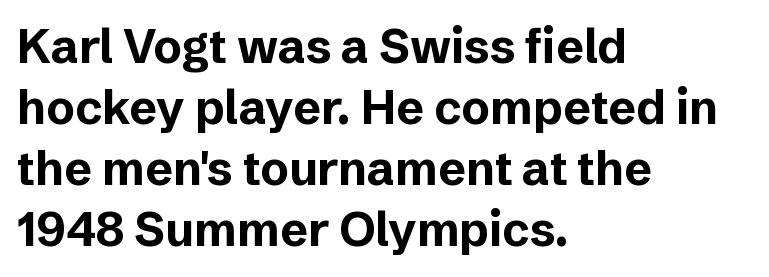
Is this a sans? Yes — the strokes have no serifs. The letters stand upright; this is a roman face. Character widths vary here, with narrow letters taking less room than wide ones. Casual observation: everything's shoved over to the left. Default kerning and tracking; the words read as compact shapes. The passage shown is not underscored anywhere.
